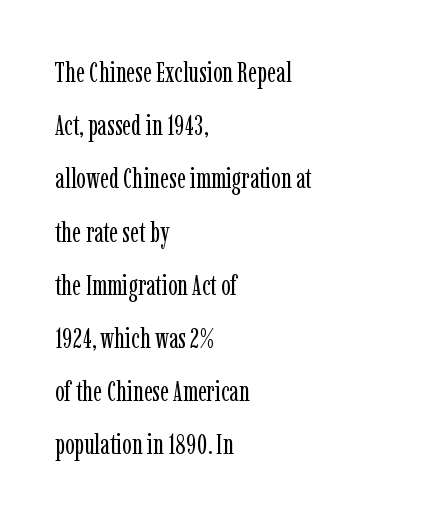
{"serif": "yes", "italic": "no", "bold": "no", "weight": "regular", "width": "condensed", "stroke_contrast": "low", "x_height": "medium", "monospaced": "no", "underline": "no", "align": "left", "line_spacing": "loose", "line_spacing_ratio": 1.9, "letter_spacing": "normal", "letter_spacing_em": 0.0, "glyph_px": 28}
